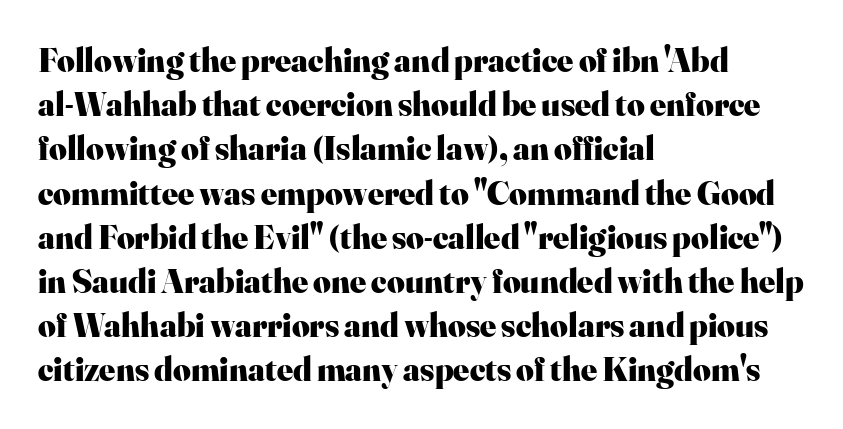
The image shows 34 px heavy serif type, upright; set left-aligned, normal line spacing (1.3x), normal letter spacing, not underlined; high stroke contrast and a small x-height.
